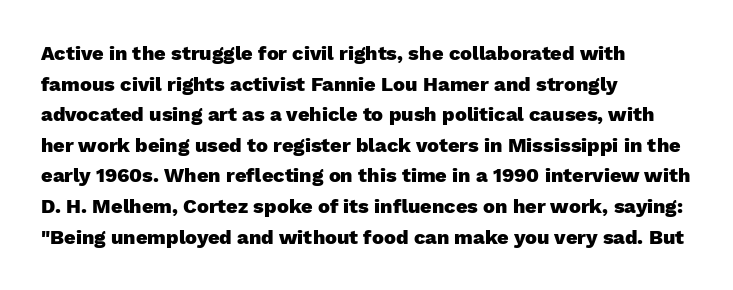
Underlining? Definitely not there. The paragraph has a hard left edge and a soft right edge. A typesetter would mark this as roman, not italic. What weight is shown? A full bold with thick strokes.
